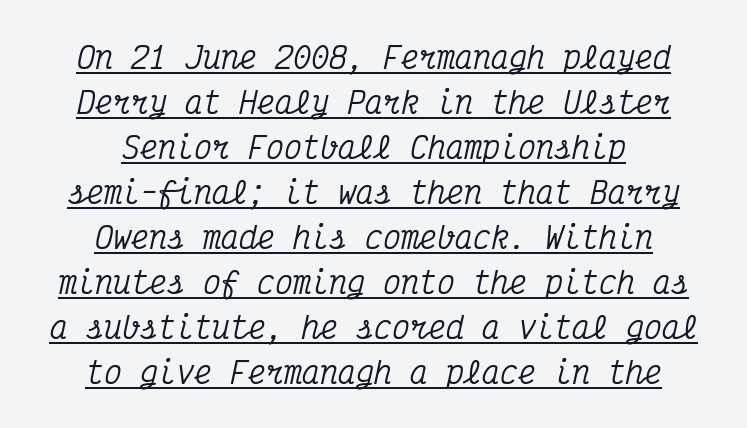
Q: Is the text italic (slanted)? A: Yes, it leans right by about 12 degrees.
Q: Is the typeface a serif or a sans-serif typeface? A: Serif.
Q: Is the text underlined? A: Yes.
Q: How is the paragraph aligned? A: Centered.
Q: Is the spacing between letters normal or unusually wide? A: Normal.
Q: Is the spacing between lines tight, normal or loose? A: Normal.
Q: Width (condensed, normal, or wide)? A: Condensed.
Q: Stroke contrast? A: Medium.
Q: x-height? A: Medium.
Q: Monospaced? A: Yes.
